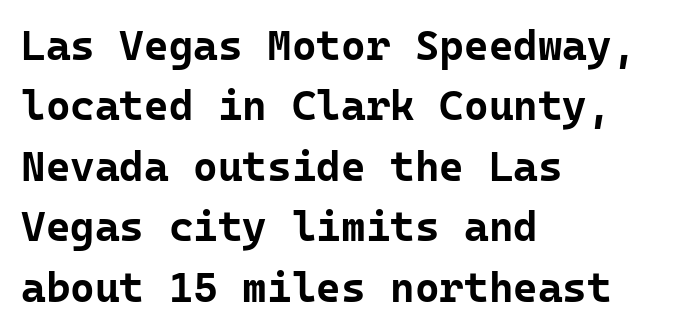
The image shows 42 px bold sans-serif type, upright, monospaced; set left-aligned, normal line spacing (1.44x), normal letter spacing, not underlined; low stroke contrast and a medium x-height.
